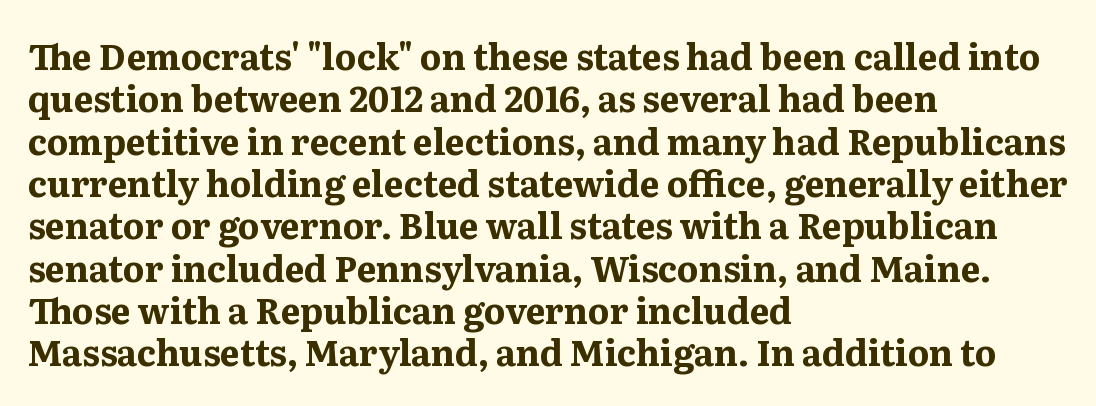
{"serif": "yes", "italic": "no", "bold": "yes", "weight": "bold", "width": "normal", "stroke_contrast": "medium", "x_height": "medium", "monospaced": "no", "underline": "no", "align": "left", "line_spacing_ratio": 1.21, "letter_spacing": "normal", "letter_spacing_em": 0.0, "glyph_px": 35}
